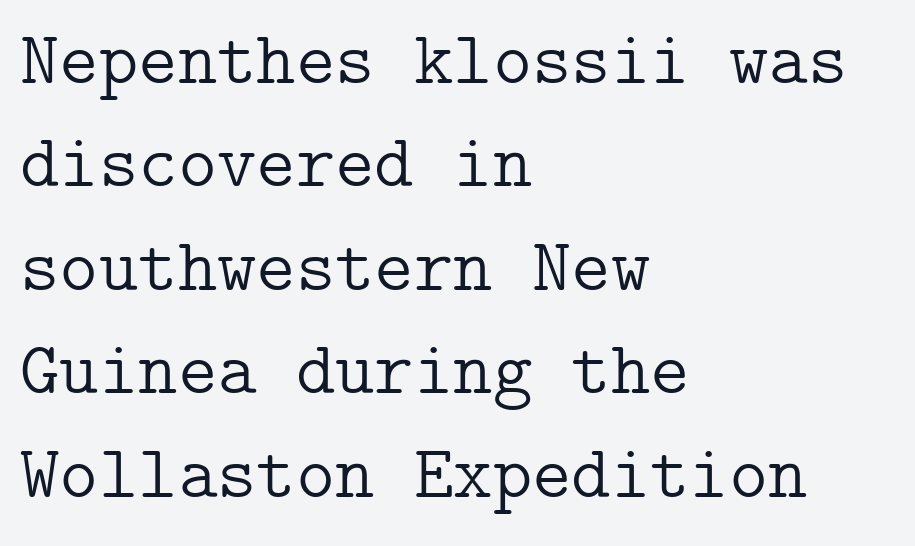
Ink coverage per letter is moderate at most. Classification — serif. This sample uses an upright cut, with every glyph sitting square on the baseline. Characters follow at the spacing the type designer built in. The space directly below the letters is spotless. Interline gaps are of average width in this sample.
